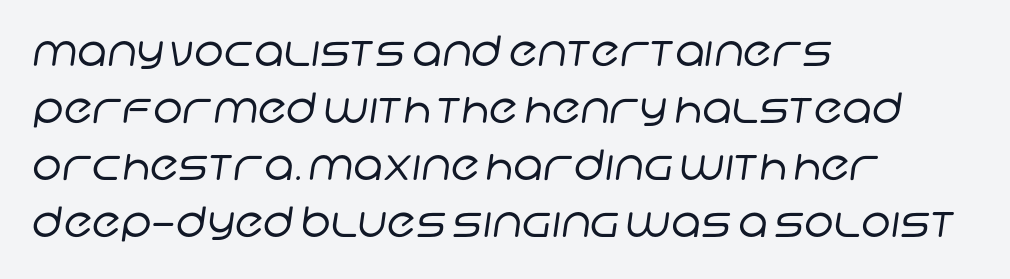
The text block is weighted toward the left margin, trailing off unevenly rightward. The horizontal fit of the characters is conventional and even. Stroke mass is kept to a normal reading level or below. A bare baseline throughout the passage.
